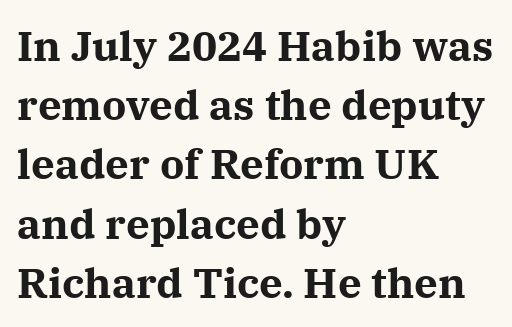
Q: Is the text bold? A: Yes.
Q: Is the text italic (slanted)? A: No, it is upright.
Q: Is the typeface a serif or a sans-serif typeface? A: Serif.
Q: Is the text underlined? A: No.
Q: How is the paragraph aligned? A: Left-aligned.
Q: Is the spacing between letters normal or unusually wide? A: Normal.
Q: Is the spacing between lines tight, normal or loose? A: Normal.
Q: Width (condensed, normal, or wide)? A: Normal.
Q: Stroke contrast? A: Medium.
Q: x-height? A: Medium.
Q: Monospaced? A: No.
